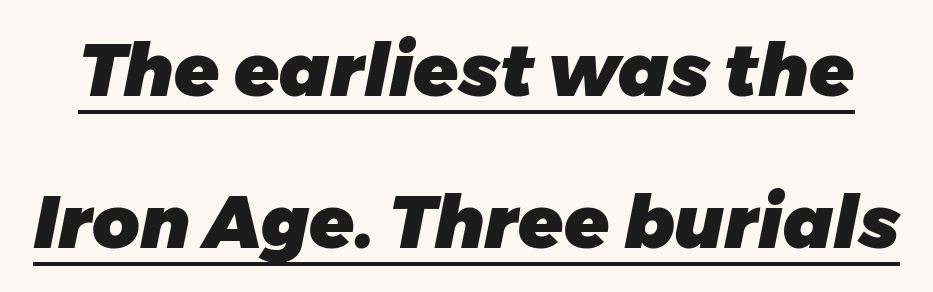
{"italic": "yes", "lean": "right", "slant_degrees": 11, "bold": "yes", "weight": "heavy", "width": "normal", "stroke_contrast": "low", "x_height": "medium", "monospaced": "no", "underline": "yes", "line_spacing": "loose", "line_spacing_ratio": 2.08, "letter_spacing": "normal", "letter_spacing_em": 0.0, "glyph_px": 73}
